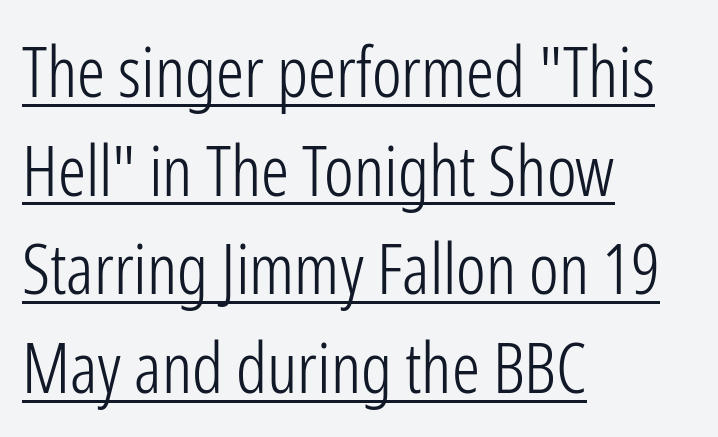
Q: Is the text bold? A: No.
Q: Is the text italic (slanted)? A: No, it is upright.
Q: Is the typeface a serif or a sans-serif typeface? A: Sans-serif.
Q: Is the text underlined? A: Yes.
Q: How is the paragraph aligned? A: Left-aligned.
Q: Is the spacing between letters normal or unusually wide? A: Normal.
Q: Is the spacing between lines tight, normal or loose? A: Normal.
Q: Width (condensed, normal, or wide)? A: Condensed.
Q: Stroke contrast? A: Low.
Q: x-height? A: Medium.
Q: Monospaced? A: No.
